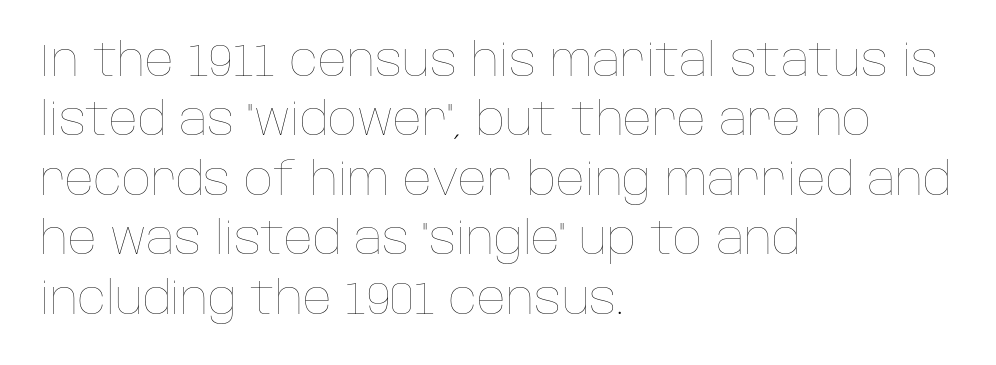
{"italic": "no", "bold": "no", "weight": "thin", "width": "normal", "stroke_contrast": "low", "x_height": "large", "monospaced": "no", "underline": "no", "align": "left", "line_spacing": "normal", "line_spacing_ratio": 1.32, "letter_spacing": "normal", "letter_spacing_em": 0.0, "glyph_px": 45}
